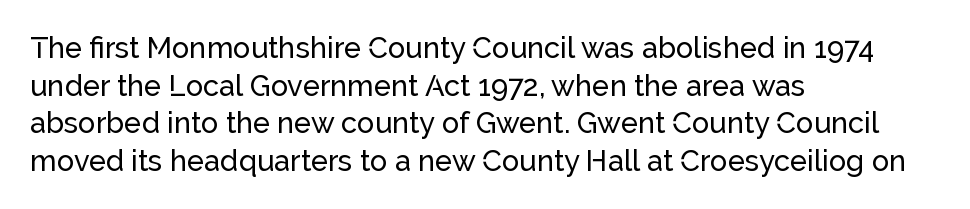
{"serif": "no", "italic": "no", "width": "normal", "stroke_contrast": "low", "x_height": "medium", "monospaced": "no", "underline": "no", "align": "left", "line_spacing": "normal", "line_spacing_ratio": 1.3, "letter_spacing": "normal", "letter_spacing_em": 0.0, "glyph_px": 29}
